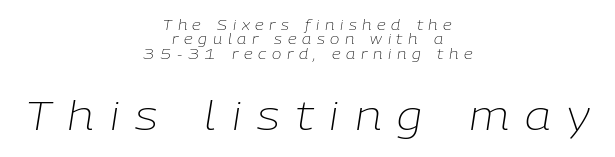
The image shows 40 px light type, italic (leaning right); set centered, tight line spacing (1.03x), unusually wide letter spacing (+0.4 em), not underlined; the second (bottom) block is 2.86x larger; low stroke contrast and a medium x-height.
